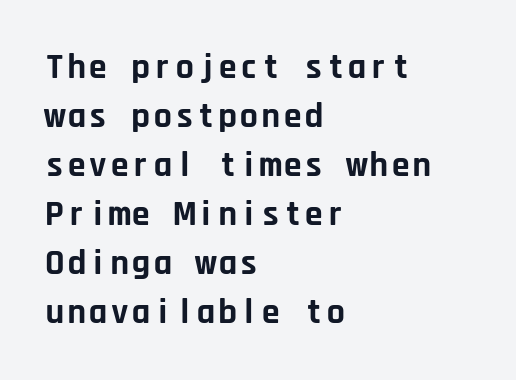
The image shows 36 px bold sans-serif type, upright, monospaced; set left-aligned, normal line spacing (1.36x), normal letter spacing, not underlined; low stroke contrast and a large x-height.
